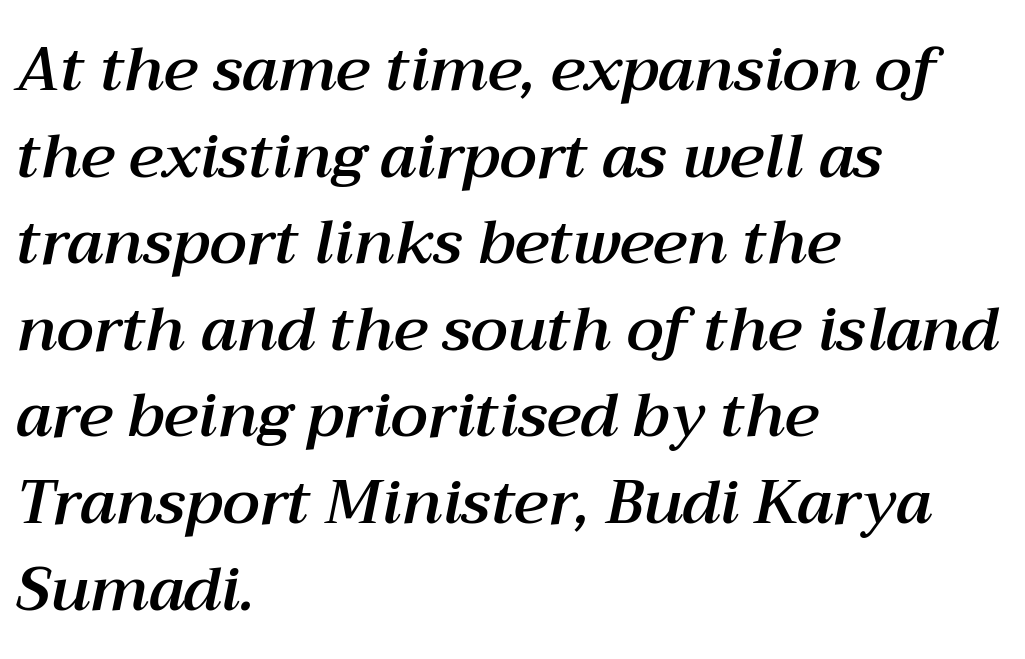
The image shows 61 px text type, italic (leaning right); set left-aligned, normal line spacing (1.42x), normal letter spacing, not underlined; medium stroke contrast and a medium x-height.
